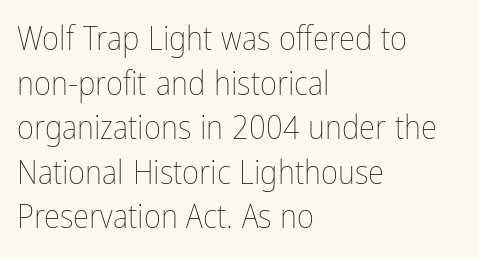
The image shows 33 px thin, condensed type, upright; set left-aligned, normal line spacing (1.35x), normal letter spacing, not underlined; low stroke contrast and a medium x-height.
